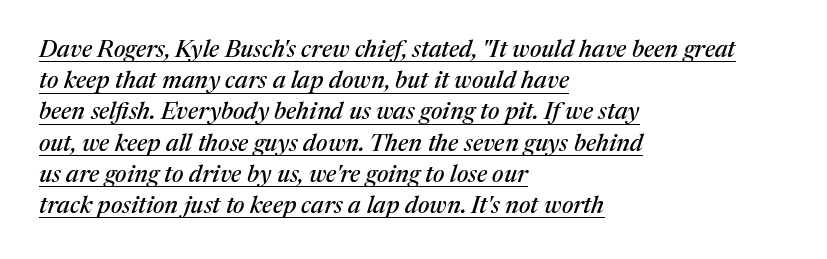
A typographer would call this underscored text. Notice how descenders clear the ascenders below comfortably — that's standard leading. Italic: yes, the glyphs are oblique. The rag falls on the right side of this text block.
